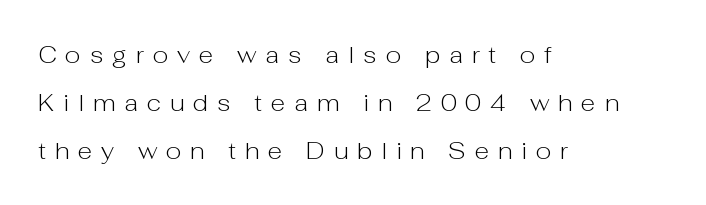
The image shows 24 px text type, upright; set left-aligned, loose line spacing (2.0x), unusually wide letter spacing (+0.37 em), not underlined.
